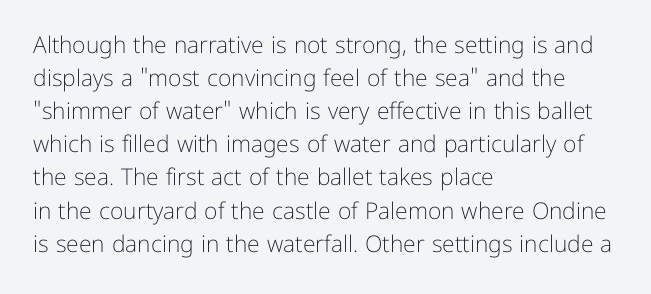
Q: Is the text bold? A: No.
Q: Is the text italic (slanted)? A: No, it is upright.
Q: Is the text underlined? A: No.
Q: How is the paragraph aligned? A: Left-aligned.
Q: Is the spacing between letters normal or unusually wide? A: Normal.
Q: Is the spacing between lines tight, normal or loose? A: Normal.
